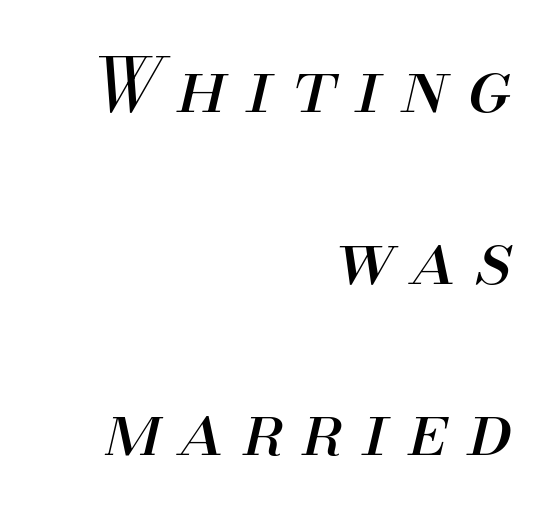
Q: Is the text bold? A: No.
Q: Is the text italic (slanted)? A: Yes, it leans right by about 13 degrees.
Q: Is the text underlined? A: No.
Q: How is the paragraph aligned? A: Right-aligned.
Q: Is the spacing between letters normal or unusually wide? A: Unusually wide.
Q: Is the spacing between lines tight, normal or loose? A: Loose.
Q: Width (condensed, normal, or wide)? A: Normal.
Q: Stroke contrast? A: Medium.
Q: x-height? A: Small.
Q: Monospaced? A: No.
